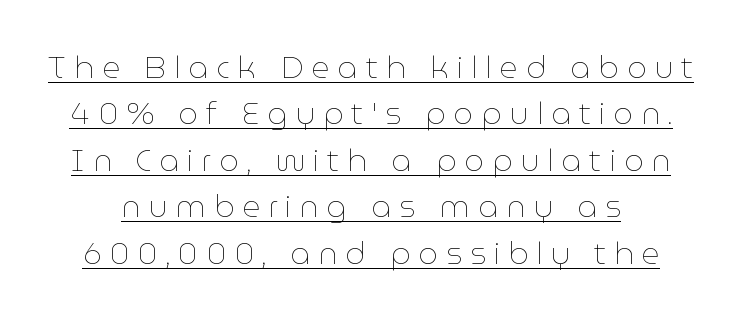
Q: Is the text bold? A: No.
Q: Is the text italic (slanted)? A: No, it is upright.
Q: Is the text underlined? A: Yes.
Q: Is the spacing between letters normal or unusually wide? A: Unusually wide.
Q: Is the spacing between lines tight, normal or loose? A: Normal.
Q: Width (condensed, normal, or wide)? A: Normal.
Q: Stroke contrast? A: Low.
Q: x-height? A: Medium.
Q: Monospaced? A: No.
